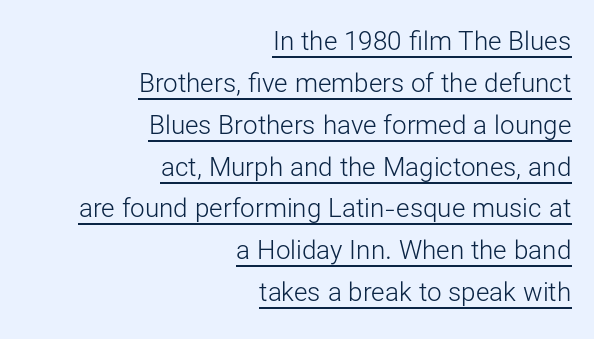
Q: Is the text bold? A: No.
Q: Is the text italic (slanted)? A: No, it is upright.
Q: Is the text underlined? A: Yes.
Q: How is the paragraph aligned? A: Right-aligned.
Q: Is the spacing between letters normal or unusually wide? A: Normal.
Q: Is the spacing between lines tight, normal or loose? A: Normal.
